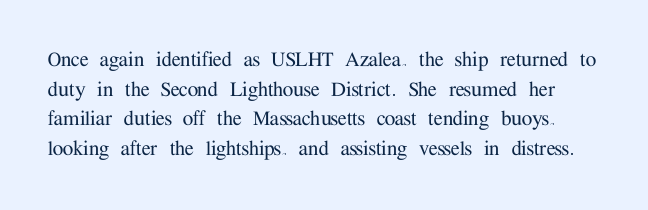
The passage shown has conventional tracking throughout. The letters stand straight up with perfectly vertical stems. This rendering features lettering with no underline.
